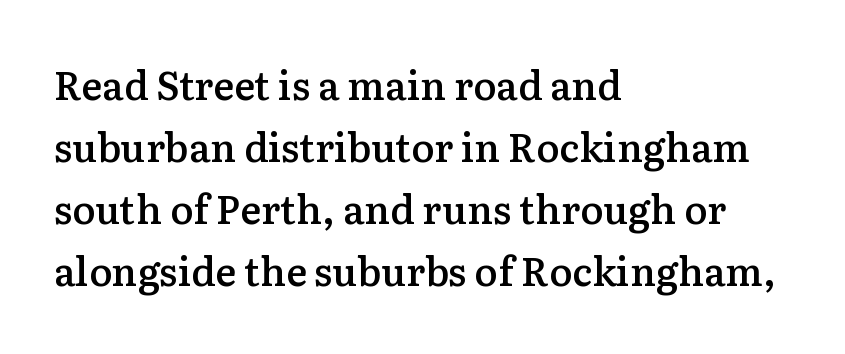
This sample uses an upright cut, with every glyph sitting square on the baseline. This block has exactly the height ordinary leading produces. These lines keep a tight, regular rhythm from letter to letter. A semibold gives these letters moderate extra thickness, short of bold. Old-style or modern, the face here clearly has serifs.
